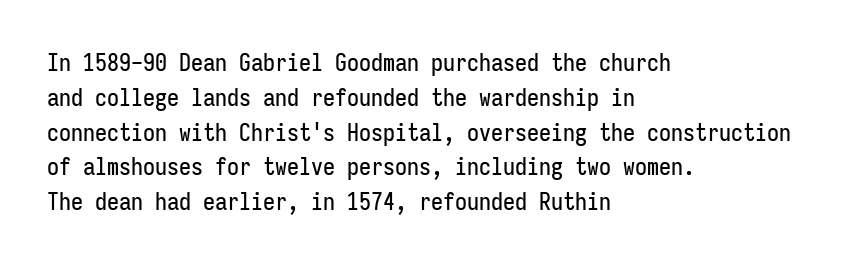
Q: Is the text italic (slanted)? A: No, it is upright.
Q: Is the text underlined? A: No.
Q: How is the paragraph aligned? A: Left-aligned.
Q: Is the spacing between letters normal or unusually wide? A: Normal.
Q: Is the spacing between lines tight, normal or loose? A: Normal.
